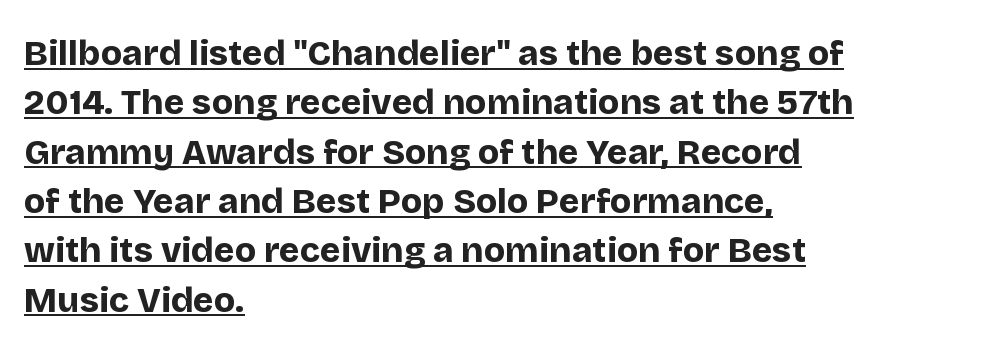
The image shows 35 px bold sans-serif type, upright; set left-aligned, normal line spacing (1.41x), normal letter spacing, underlined; low stroke contrast and a large x-height.
